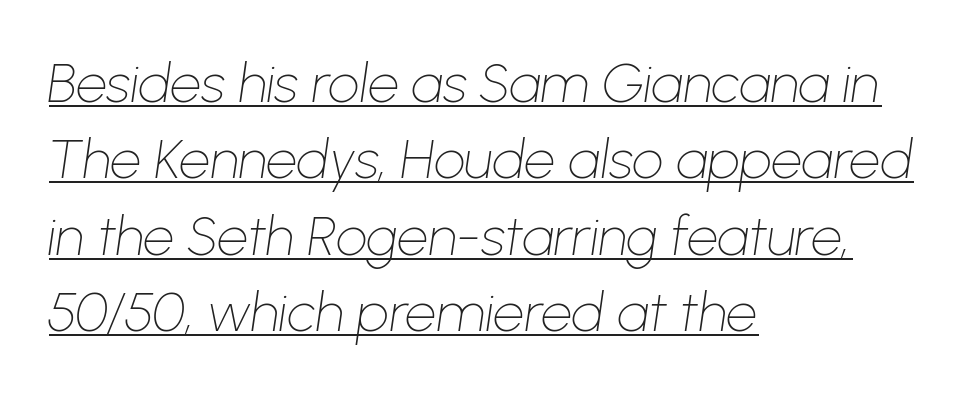
Q: Is the text bold? A: No.
Q: Is the text italic (slanted)? A: Yes, it leans right by about 8 degrees.
Q: Is the text underlined? A: Yes.
Q: How is the paragraph aligned? A: Left-aligned.
Q: Is the spacing between letters normal or unusually wide? A: Normal.
Q: Is the spacing between lines tight, normal or loose? A: Normal.
Q: Width (condensed, normal, or wide)? A: Normal.
Q: Stroke contrast? A: Low.
Q: x-height? A: Medium.
Q: Monospaced? A: No.
